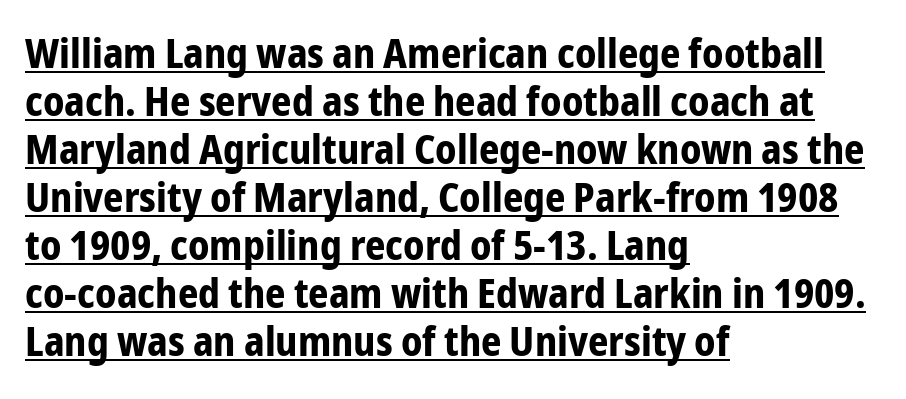
Q: Is the text bold? A: Yes.
Q: Is the text italic (slanted)? A: No, it is upright.
Q: Is the typeface a serif or a sans-serif typeface? A: Sans-serif.
Q: Is the text underlined? A: Yes.
Q: How is the paragraph aligned? A: Left-aligned.
Q: Is the spacing between letters normal or unusually wide? A: Normal.
Q: Width (condensed, normal, or wide)? A: Condensed.
Q: Stroke contrast? A: Low.
Q: x-height? A: Medium.
Q: Monospaced? A: No.
